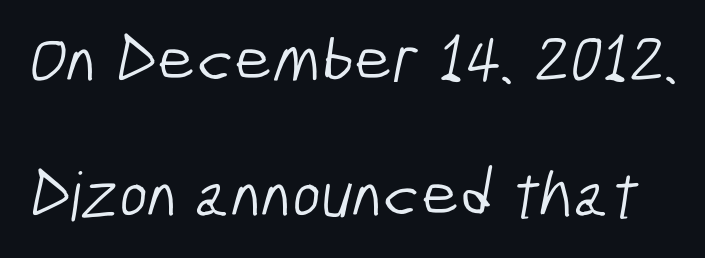
The image shows 67 px light, condensed sans-serif type; set loose line spacing (2.02x), normal letter spacing, not underlined; low stroke contrast and a medium x-height.
